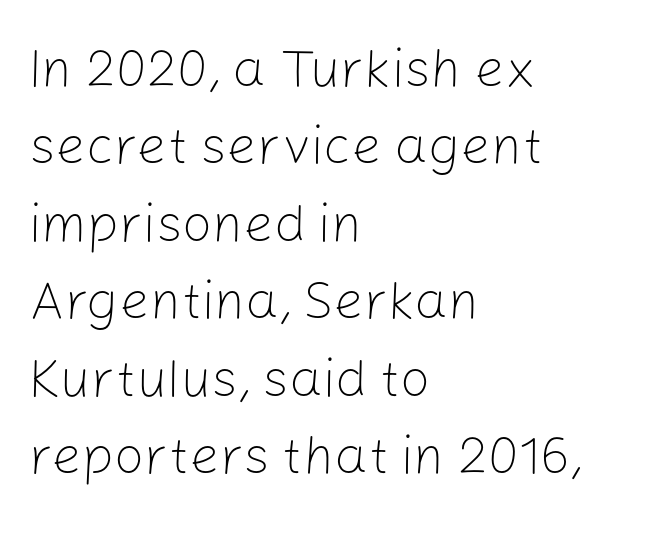
The image shows 53 px light sans-serif type, upright; set left-aligned, normal line spacing (1.46x), normal letter spacing, not underlined; low stroke contrast and a medium x-height.
